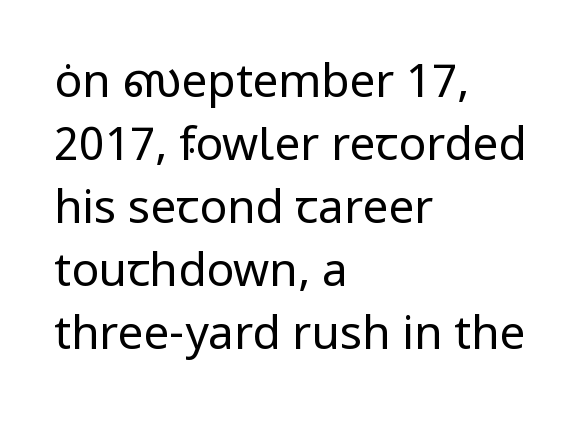
Q: Is the text bold? A: No.
Q: Is the text italic (slanted)? A: No, it is upright.
Q: Is the typeface a serif or a sans-serif typeface? A: Sans-serif.
Q: Is the text underlined? A: No.
Q: How is the paragraph aligned? A: Left-aligned.
Q: Is the spacing between letters normal or unusually wide? A: Normal.
Q: Is the spacing between lines tight, normal or loose? A: Normal.
Q: Width (condensed, normal, or wide)? A: Normal.
Q: Stroke contrast? A: Low.
Q: x-height? A: Medium.
Q: Monospaced? A: No.
